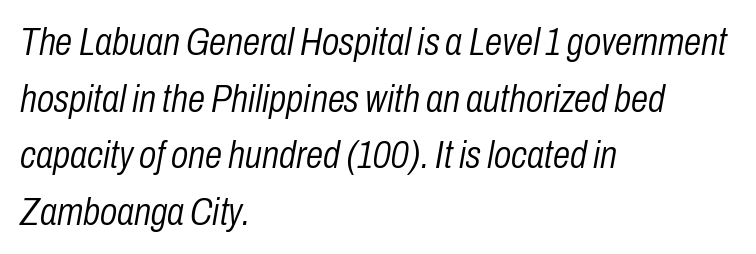
The image shows 39 px light, condensed type, italic (leaning right); set left-aligned, normal line spacing (1.45x), normal letter spacing, not underlined; low stroke contrast and a medium x-height.
